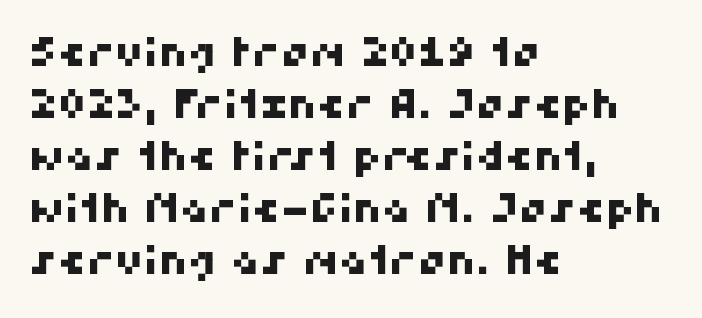
The image shows 40 px sans-serif type; set left-aligned, normal line spacing (1.3x), normal letter spacing, not underlined; high stroke contrast and a medium x-height.
